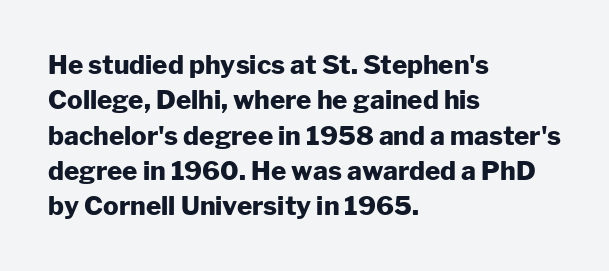
The image shows 26 px bold type, upright; set left-aligned, normal line spacing (1.36x), normal letter spacing, not underlined.
